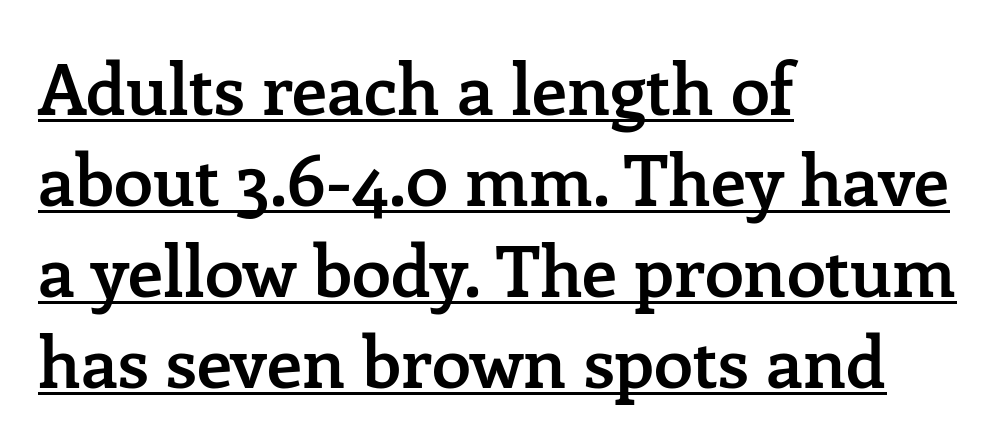
Q: Is the text bold? A: Semi-bold.
Q: Is the text italic (slanted)? A: No, it is upright.
Q: Is the typeface a serif or a sans-serif typeface? A: Serif.
Q: Is the text underlined? A: Yes.
Q: How is the paragraph aligned? A: Left-aligned.
Q: Is the spacing between letters normal or unusually wide? A: Normal.
Q: Is the spacing between lines tight, normal or loose? A: Normal.
Q: Width (condensed, normal, or wide)? A: Normal.
Q: Stroke contrast? A: Low.
Q: x-height? A: Medium.
Q: Monospaced? A: No.
